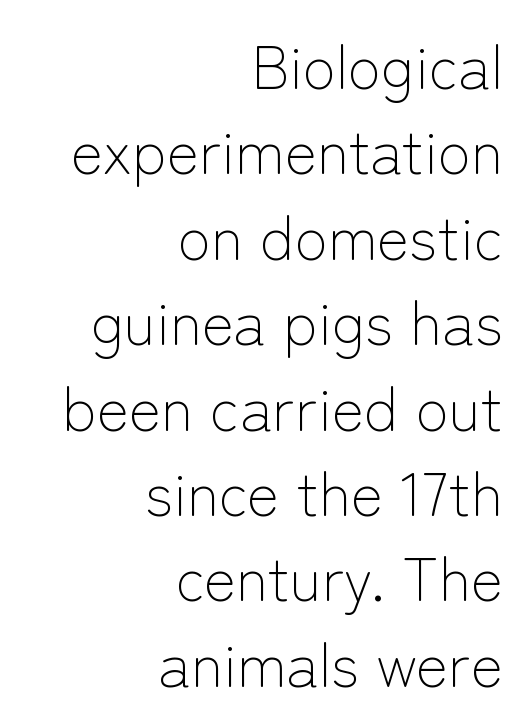
The typeface chosen for these lines omits serifs. The letters look calm and open, with moderate or lighter stems. Designer's note — italics off, roman on. The space beneath each line is pristine and unruled. The face used here is proportionally spaced, like ordinary book or web type.
